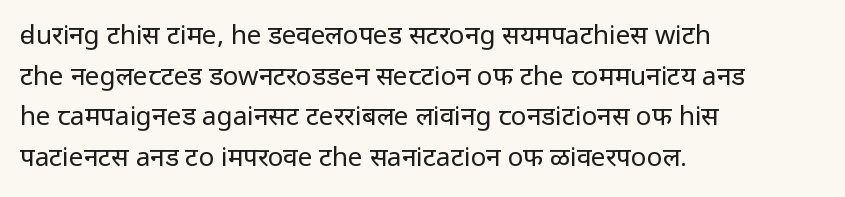
{"italic": "no", "bold": "no", "underline": "no", "align": "left", "line_spacing": "normal", "line_spacing_ratio": 1.56, "letter_spacing": "normal", "letter_spacing_em": 0.0, "glyph_px": 26}
